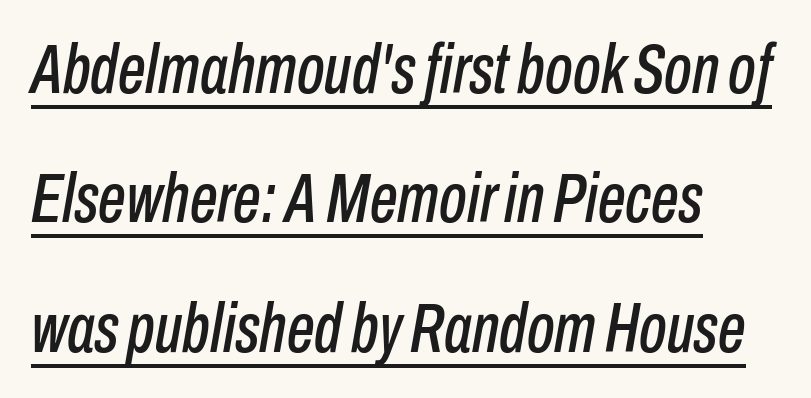
Q: Is the text italic (slanted)? A: Yes, it leans right by about 10 degrees.
Q: Is the text underlined? A: Yes.
Q: How is the paragraph aligned? A: Left-aligned.
Q: Is the spacing between letters normal or unusually wide? A: Normal.
Q: Width (condensed, normal, or wide)? A: Condensed.
Q: Stroke contrast? A: Low.
Q: x-height? A: Medium.
Q: Monospaced? A: No.
